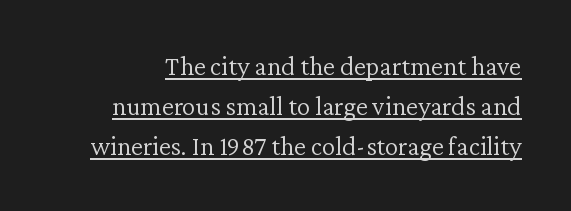
Q: Is the text bold? A: No.
Q: Is the text italic (slanted)? A: No, it is upright.
Q: Is the text underlined? A: Yes.
Q: Is the spacing between letters normal or unusually wide? A: Normal.
Q: Is the spacing between lines tight, normal or loose? A: Normal.
